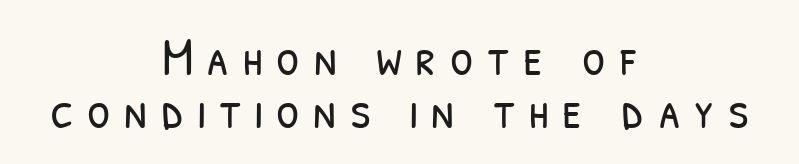
Q: Is the text bold? A: No.
Q: Is the typeface a serif or a sans-serif typeface? A: Sans-serif.
Q: Is the text underlined? A: No.
Q: How is the paragraph aligned? A: Centered.
Q: Is the spacing between letters normal or unusually wide? A: Unusually wide.
Q: Is the spacing between lines tight, normal or loose? A: Tight.
Q: Width (condensed, normal, or wide)? A: Condensed.
Q: Stroke contrast? A: Low.
Q: x-height? A: Medium.
Q: Monospaced? A: No.
